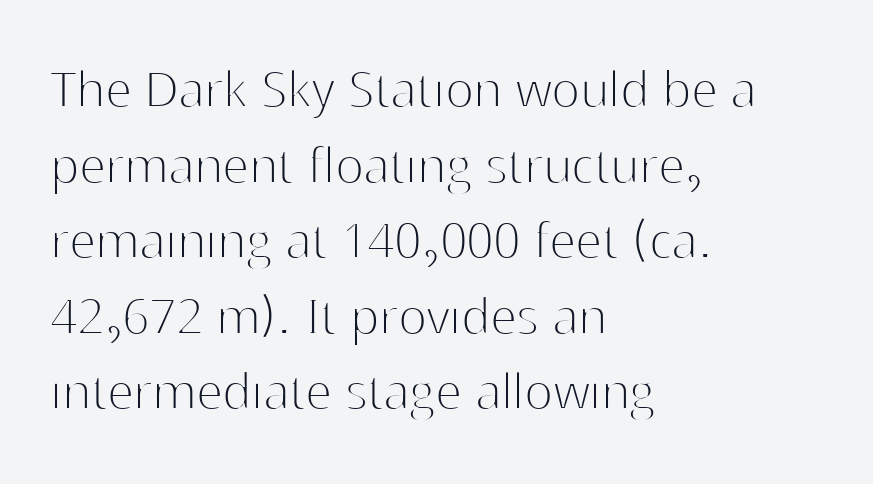
The image shows 60 px thin sans-serif type, upright; set left-aligned, normal line spacing (1.26x), normal letter spacing, not underlined; high stroke contrast and a medium x-height.
